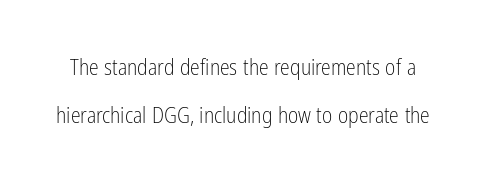
The image shows 22 px text type, upright; set loose line spacing (2.16x), normal letter spacing, not underlined.
